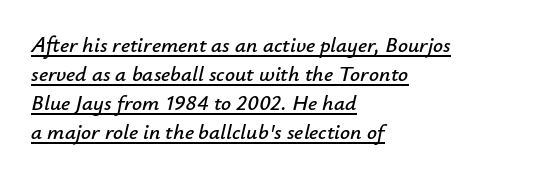
{"italic": "yes", "lean": "right", "slant_degrees": 12, "underline": "yes", "align": "left", "line_spacing": "normal", "line_spacing_ratio": 1.32, "letter_spacing": "normal", "letter_spacing_em": 0.0, "glyph_px": 22}
